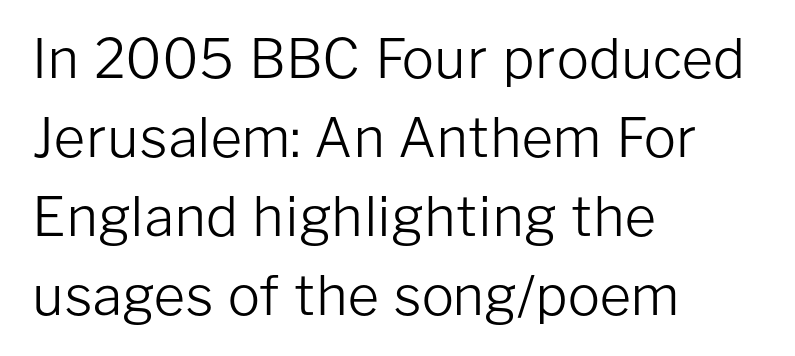
Each new line begins a customary step beneath the previous one. This rendering employs a face without finishing strokes, i.e., a sans-serif. Proportional: the letters do not fall into vertical columns. The font's upright variant was chosen for this text. Weight: in the light-to-regular range. Default kerning and tracking; the words read as compact shapes.
